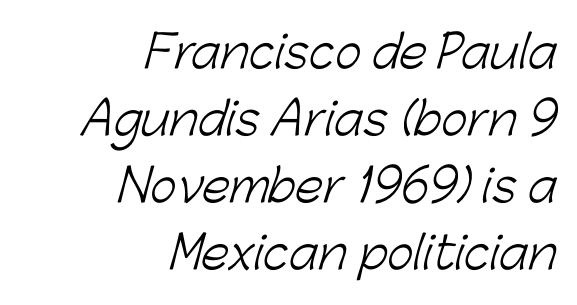
The image shows 45 px light sans-serif type; set right-aligned, normal line spacing (1.49x), normal letter spacing, not underlined; low stroke contrast and a medium x-height.
